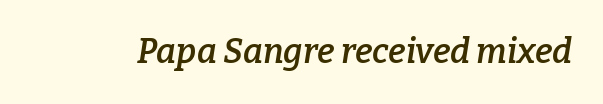
Stroke thickness is moderately raised; the sample reads as semibold. Examine the stroke ends and you'll spot serifs. Rule under the text: the space is simply empty. The rendering applies a slant to the glyphs. No extra tracking has been applied to these lines. This sample has the flowing, uneven cadence of proportional lettering.
